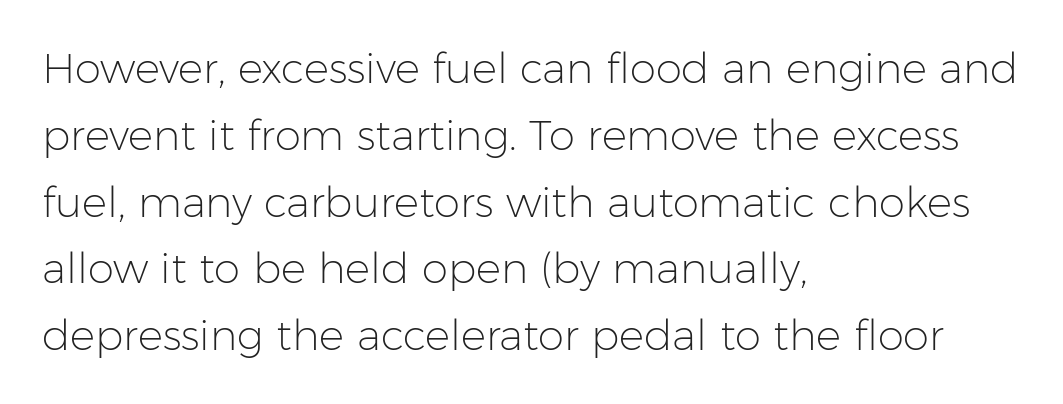
{"serif": "no", "italic": "no", "bold": "no", "weight": "light", "width": "normal", "stroke_contrast": "low", "x_height": "medium", "monospaced": "no", "underline": "no", "align": "left", "line_spacing": "normal", "line_spacing_ratio": 1.59, "letter_spacing": "normal", "letter_spacing_em": 0.0, "glyph_px": 42}
